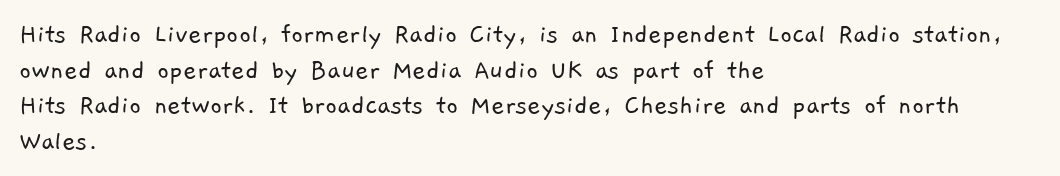
Examine the stroke ends and you'll find no serifs. Bold? No — there's no thickening of the strokes. Reading down the block, your eye returns to a fixed left position each line. In terms of letterspacing, this is plain default setting. Decoration check: the copy has no underline. Note the varied advance widths — an 'i' is clearly narrower than an 'm'.
